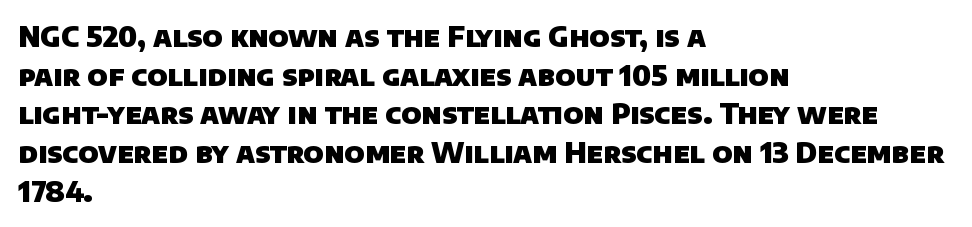
Between one letter and the next there's only the usual sliver of space. Note the varied advance widths — an 'i' is clearly narrower than an 'm'. The space directly below the letters is spotless. The rendering shows plain stroke endings on the letterforms — a sans-serif design.
